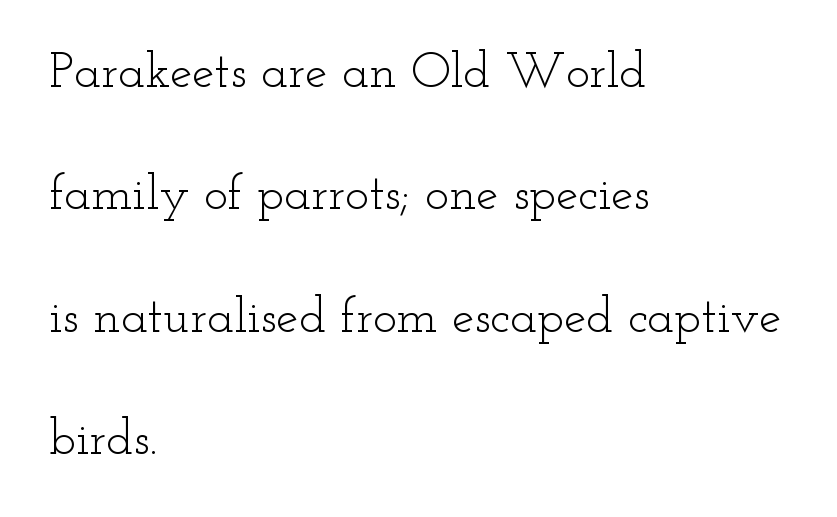
The image shows 50 px light, wide serif type, upright; set left-aligned, loose line spacing (2.45x), normal letter spacing, not underlined; low stroke contrast and a small x-height.
